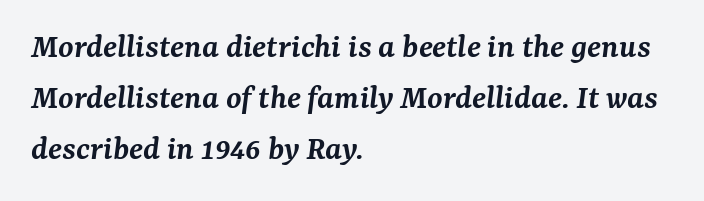
{"serif": "yes", "italic": "yes", "lean": "right", "slant_degrees": 7, "bold": "semi", "weight": "semibold", "width": "normal", "stroke_contrast": "medium", "x_height": "medium", "monospaced": "no", "underline": "no", "align": "left", "line_spacing": "normal", "line_spacing_ratio": 1.46, "letter_spacing": "normal", "letter_spacing_em": 0.0, "glyph_px": 35}
